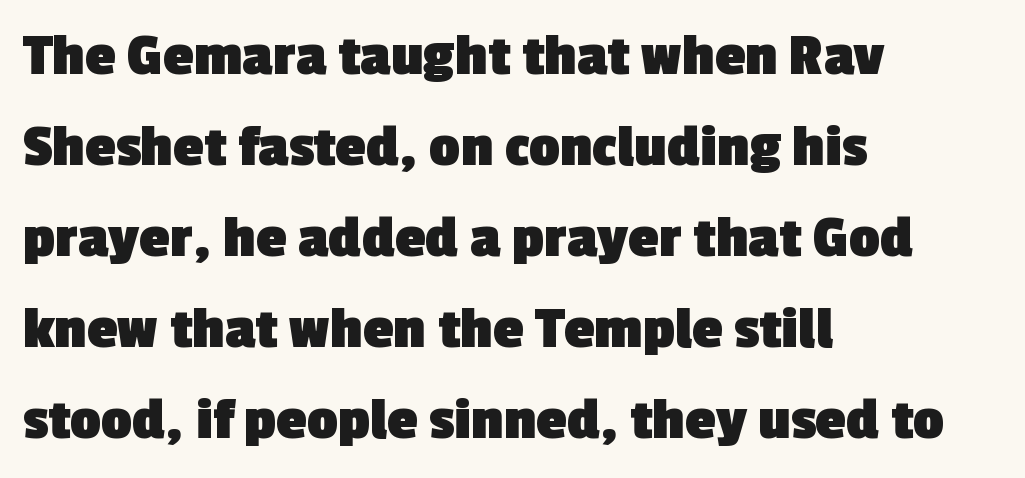
Q: Is the text bold? A: Yes.
Q: Is the typeface a serif or a sans-serif typeface? A: Sans-serif.
Q: Is the text underlined? A: No.
Q: How is the paragraph aligned? A: Left-aligned.
Q: Is the spacing between letters normal or unusually wide? A: Normal.
Q: Is the spacing between lines tight, normal or loose? A: Normal.
Q: Width (condensed, normal, or wide)? A: Normal.
Q: x-height? A: Medium.
Q: Monospaced? A: No.
